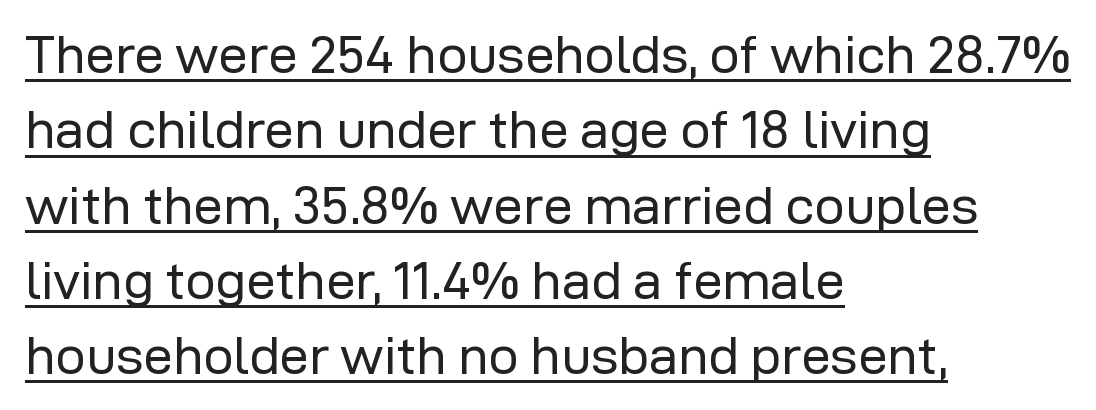
{"serif": "no", "italic": "no", "bold": "no", "weight": "regular", "width": "normal", "stroke_contrast": "low", "x_height": "medium", "monospaced": "no", "underline": "yes", "align": "left", "line_spacing": "normal", "line_spacing_ratio": 1.42, "letter_spacing": "normal", "letter_spacing_em": 0.0, "glyph_px": 53}
